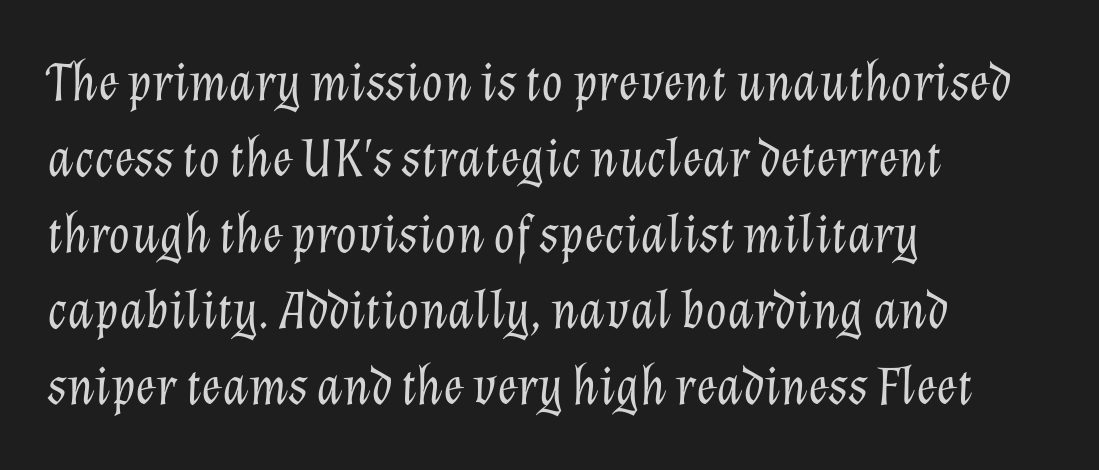
The image shows 55 px light type, italic (leaning right); set left-aligned, normal line spacing (1.38x), normal letter spacing, not underlined; low stroke contrast and a medium x-height.
